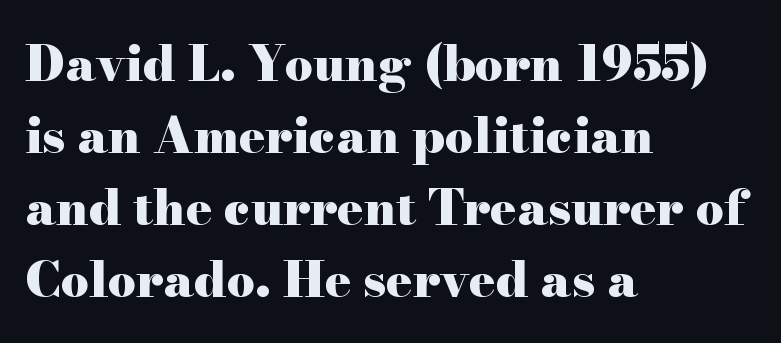
{"serif": "yes", "italic": "no", "bold": "yes", "weight": "heavy", "width": "wide", "stroke_contrast": "high", "x_height": "small", "monospaced": "no", "underline": "no", "align": "left", "line_spacing": "normal", "line_spacing_ratio": 1.47, "letter_spacing": "normal", "letter_spacing_em": 0.0, "glyph_px": 49}
